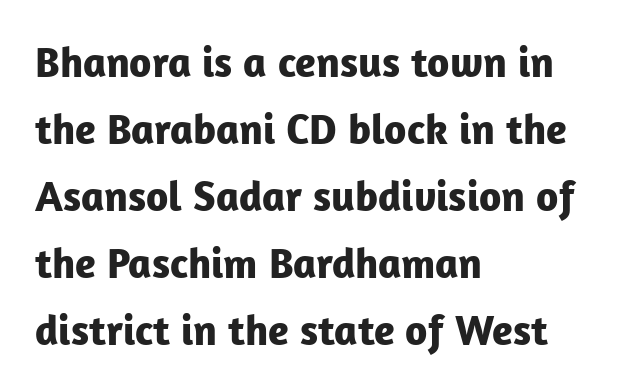
Q: Is the text bold? A: Yes.
Q: Is the text italic (slanted)? A: No, it is upright.
Q: Is the typeface a serif or a sans-serif typeface? A: Sans-serif.
Q: Is the text underlined? A: No.
Q: How is the paragraph aligned? A: Left-aligned.
Q: Is the spacing between letters normal or unusually wide? A: Normal.
Q: Is the spacing between lines tight, normal or loose? A: Normal.
Q: Width (condensed, normal, or wide)? A: Normal.
Q: Stroke contrast? A: Low.
Q: x-height? A: Medium.
Q: Monospaced? A: No.
